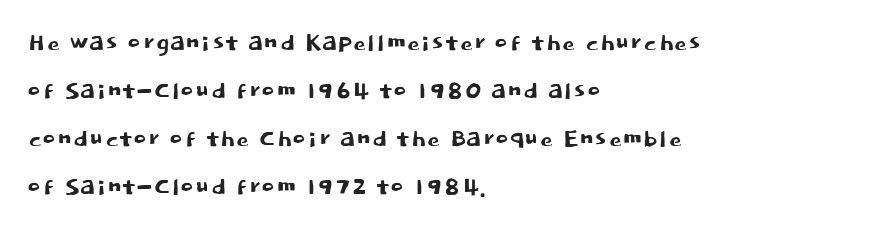
Q: Is the text italic (slanted)? A: No, it is upright.
Q: Is the typeface a serif or a sans-serif typeface? A: Sans-serif.
Q: Is the text underlined? A: No.
Q: How is the paragraph aligned? A: Left-aligned.
Q: Is the spacing between letters normal or unusually wide? A: Normal.
Q: Is the spacing between lines tight, normal or loose? A: Normal.
Q: Width (condensed, normal, or wide)? A: Normal.
Q: Stroke contrast? A: Low.
Q: x-height? A: Large.
Q: Monospaced? A: No.
